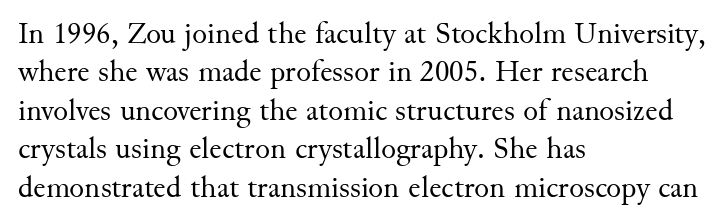
The image shows 31 px regular-weight serif type, upright; set left-aligned, line spacing 1.24x, normal letter spacing, not underlined; medium stroke contrast and a small x-height.
